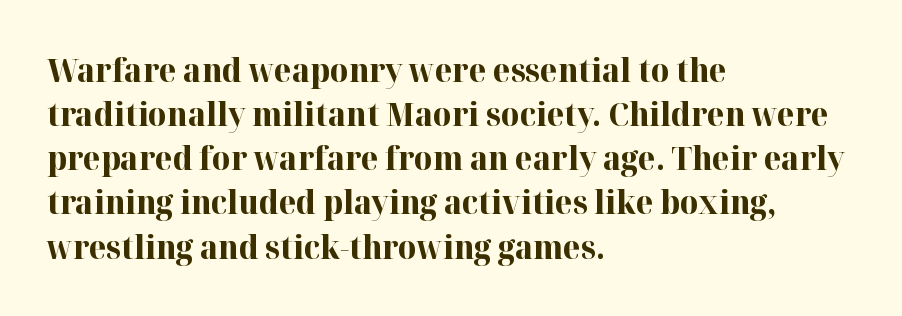
Q: Is the text bold? A: Yes.
Q: Is the text italic (slanted)? A: No, it is upright.
Q: Is the typeface a serif or a sans-serif typeface? A: Serif.
Q: Is the text underlined? A: No.
Q: How is the paragraph aligned? A: Left-aligned.
Q: Is the spacing between letters normal or unusually wide? A: Normal.
Q: Is the spacing between lines tight, normal or loose? A: Normal.
Q: Width (condensed, normal, or wide)? A: Normal.
Q: Stroke contrast? A: High.
Q: x-height? A: Medium.
Q: Monospaced? A: No.
